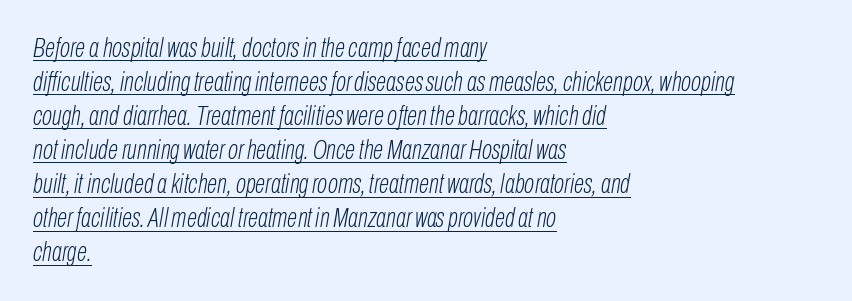
{"italic": "yes", "lean": "right", "slant_degrees": 10, "bold": "no", "underline": "yes", "align": "left", "line_spacing": "normal", "line_spacing_ratio": 1.26, "letter_spacing": "normal", "letter_spacing_em": 0.0, "glyph_px": 27}
